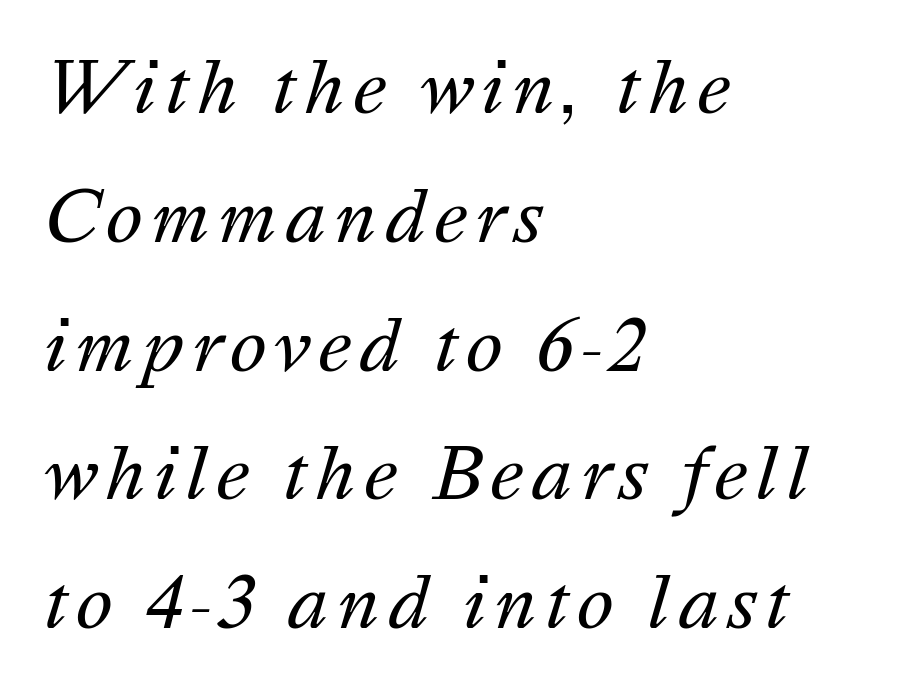
The image shows 70 px regular-weight type, italic (leaning right); set left-aligned, line spacing 1.84x, not underlined; medium stroke contrast and a medium x-height.
